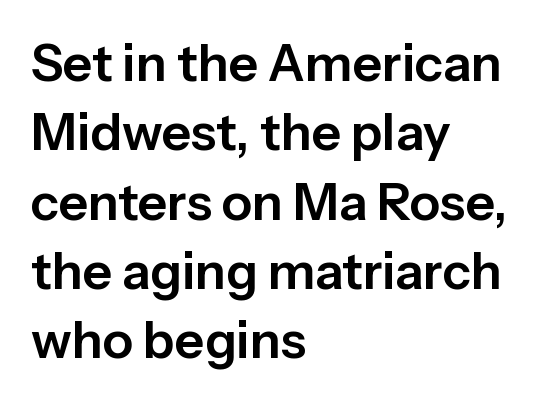
The image shows 51 px sans-serif type, upright; set left-aligned, normal line spacing (1.36x), normal letter spacing, not underlined; low stroke contrast and a medium x-height.
